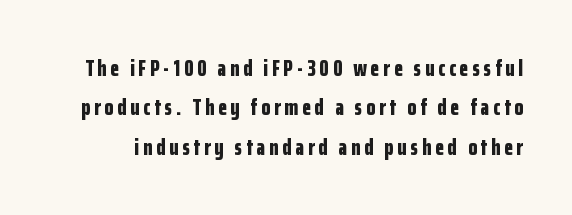
The rendering uses a bold face; every stroke is thick and dark. Glance below the letters and you will spot only blank space. Every character sits straight up, as roman type does.
